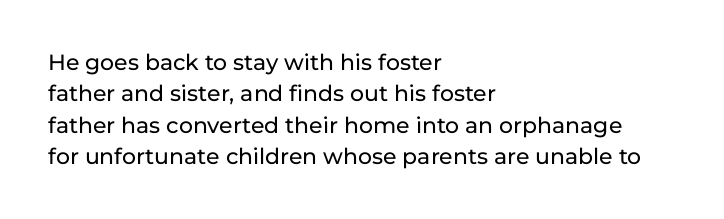
{"italic": "no", "underline": "no", "align": "left", "line_spacing": "normal", "line_spacing_ratio": 1.43, "letter_spacing": "normal", "letter_spacing_em": 0.0, "glyph_px": 22}
